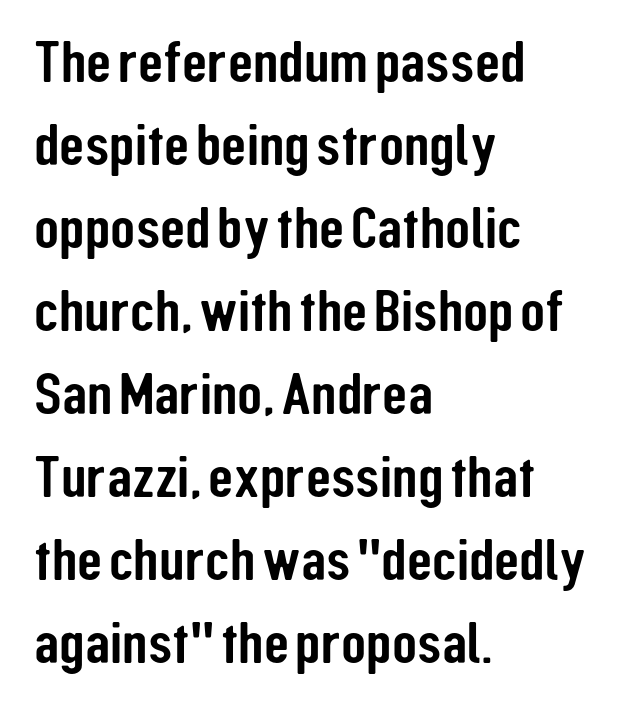
Q: Is the text italic (slanted)? A: No, it is upright.
Q: Is the typeface a serif or a sans-serif typeface? A: Sans-serif.
Q: Is the text underlined? A: No.
Q: How is the paragraph aligned? A: Left-aligned.
Q: Is the spacing between letters normal or unusually wide? A: Normal.
Q: Is the spacing between lines tight, normal or loose? A: Normal.
Q: Width (condensed, normal, or wide)? A: Condensed.
Q: Stroke contrast? A: Low.
Q: x-height? A: Medium.
Q: Monospaced? A: No.
